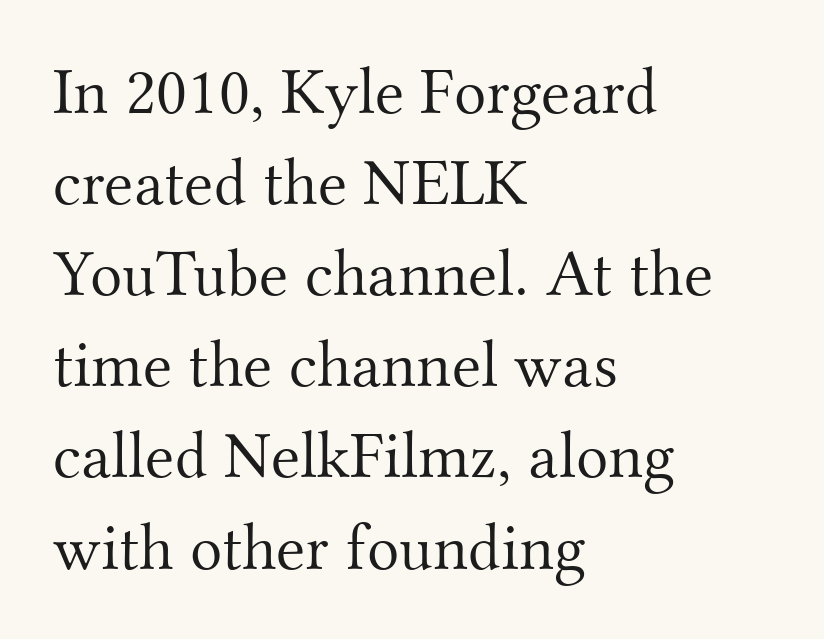
The image shows 67 px light serif type, upright; set left-aligned, normal line spacing (1.36x), normal letter spacing, not underlined; medium stroke contrast and a small x-height.
